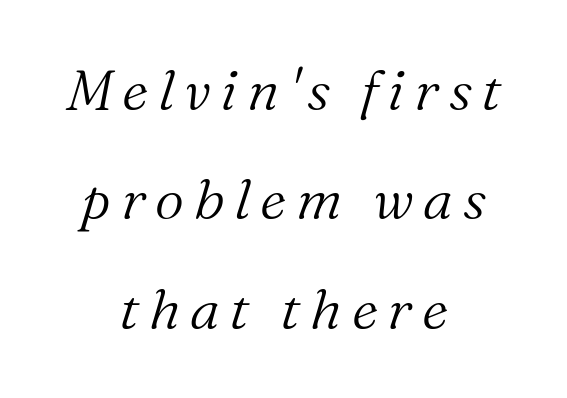
{"serif": "yes", "italic": "yes", "lean": "right", "slant_degrees": 16, "bold": "no", "weight": "light", "width": "normal", "stroke_contrast": "medium", "x_height": "medium", "monospaced": "no", "underline": "no", "align": "center", "line_spacing": "loose", "line_spacing_ratio": 1.92, "glyph_px": 57}
